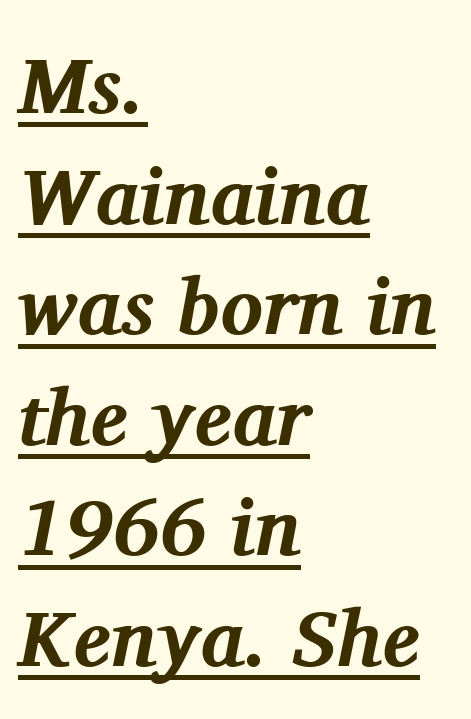
The image shows 79 px bold serif type, italic (leaning right); set left-aligned, normal line spacing (1.4x), normal letter spacing, underlined; medium stroke contrast and a medium x-height.
